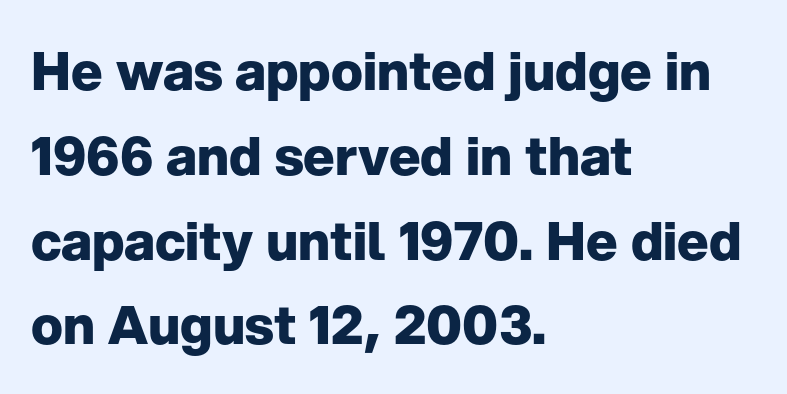
The image shows 53 px heavy sans-serif type, upright; set left-aligned, normal line spacing (1.6x), normal letter spacing, not underlined; low stroke contrast and a medium x-height.
